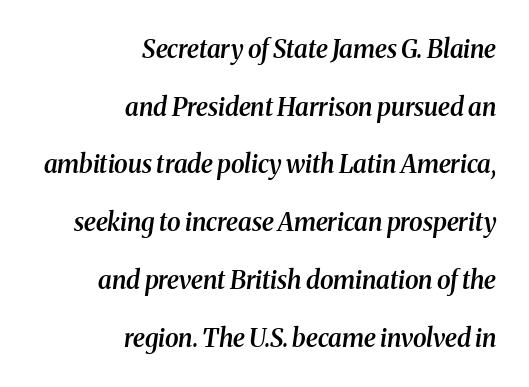
{"italic": "yes", "lean": "right", "slant_degrees": 8, "bold": "semi", "underline": "no", "align": "right", "line_spacing": "loose", "line_spacing_ratio": 2.31, "letter_spacing": "normal", "letter_spacing_em": 0.0, "glyph_px": 25}
